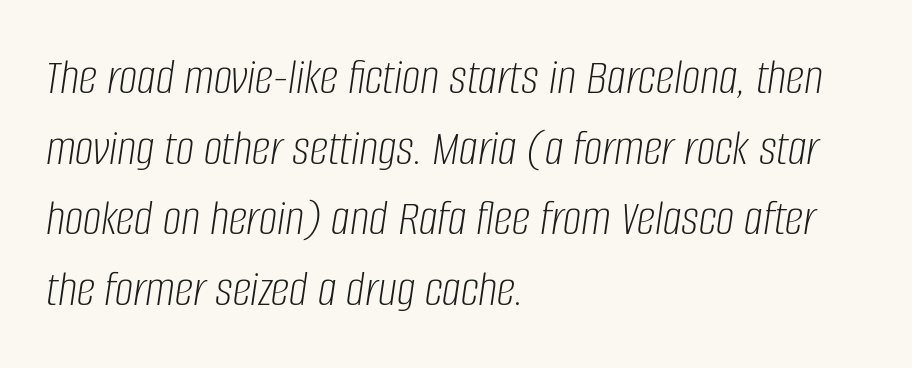
The image shows 52 px light, condensed type, italic (leaning right); set left-aligned, normal line spacing (1.36x), normal letter spacing, not underlined; low stroke contrast and a large x-height.
